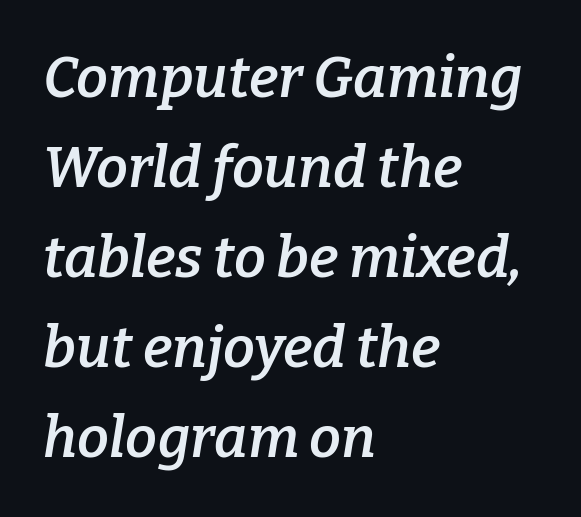
Q: Is the text bold? A: Semi-bold.
Q: Is the text italic (slanted)? A: Yes, it leans right by about 9 degrees.
Q: Is the typeface a serif or a sans-serif typeface? A: Serif.
Q: Is the text underlined? A: No.
Q: How is the paragraph aligned? A: Left-aligned.
Q: Is the spacing between letters normal or unusually wide? A: Normal.
Q: Is the spacing between lines tight, normal or loose? A: Normal.
Q: Width (condensed, normal, or wide)? A: Normal.
Q: Stroke contrast? A: Low.
Q: x-height? A: Medium.
Q: Monospaced? A: No.
